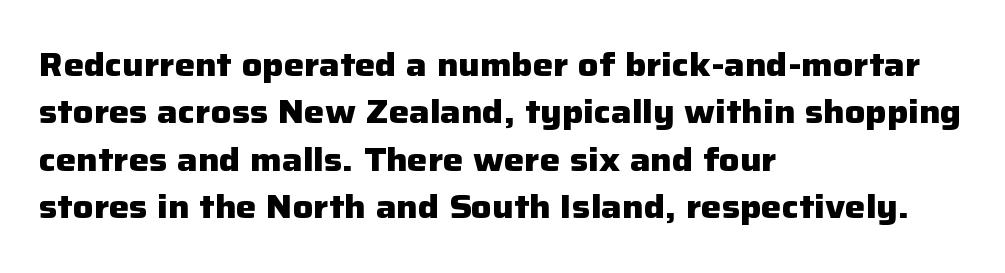
The image shows 32 px heavy sans-serif type, upright; set left-aligned, normal line spacing (1.48x), normal letter spacing, not underlined; low stroke contrast and a medium x-height.
